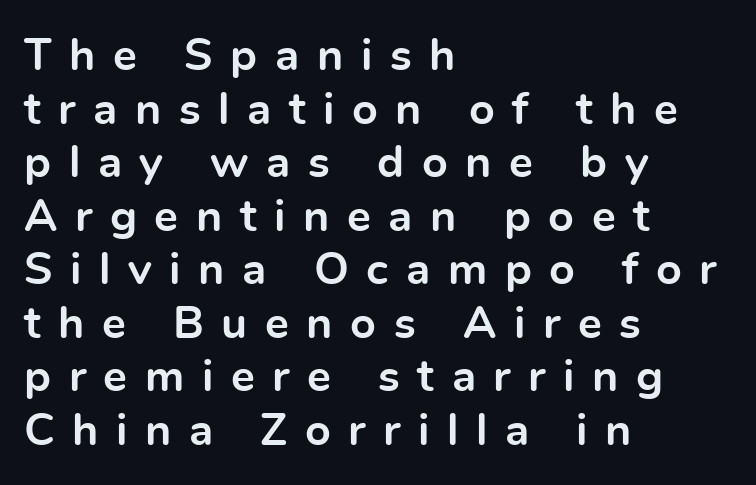
Q: Is the text bold? A: Yes.
Q: Is the text italic (slanted)? A: No, it is upright.
Q: Is the typeface a serif or a sans-serif typeface? A: Sans-serif.
Q: Is the text underlined? A: No.
Q: How is the paragraph aligned? A: Left-aligned.
Q: Is the spacing between letters normal or unusually wide? A: Unusually wide.
Q: Width (condensed, normal, or wide)? A: Normal.
Q: x-height? A: Medium.
Q: Monospaced? A: No.
